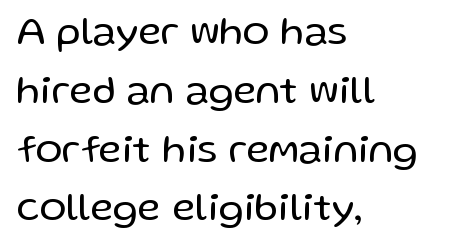
The image shows 40 px regular-weight sans-serif type, upright; set left-aligned, normal line spacing (1.47x), normal letter spacing, not underlined; low stroke contrast and a medium x-height.
